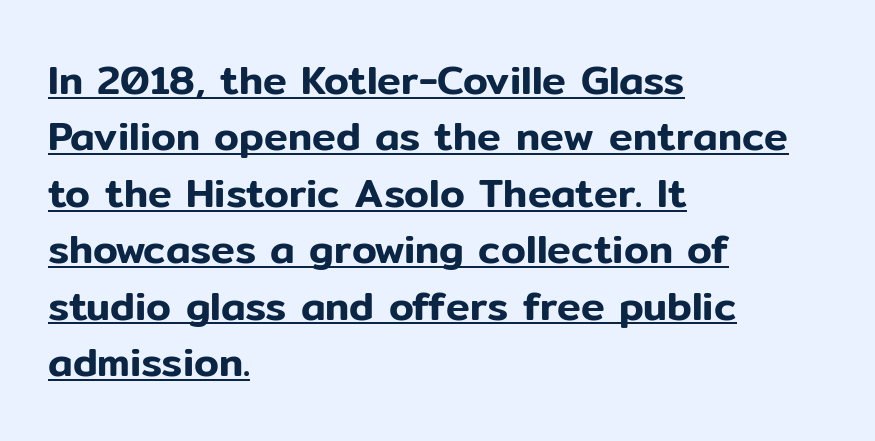
Q: Is the text italic (slanted)? A: No, it is upright.
Q: Is the typeface a serif or a sans-serif typeface? A: Sans-serif.
Q: Is the text underlined? A: Yes.
Q: How is the paragraph aligned? A: Left-aligned.
Q: Is the spacing between letters normal or unusually wide? A: Normal.
Q: Is the spacing between lines tight, normal or loose? A: Normal.
Q: Width (condensed, normal, or wide)? A: Normal.
Q: Stroke contrast? A: Low.
Q: x-height? A: Medium.
Q: Monospaced? A: No.
